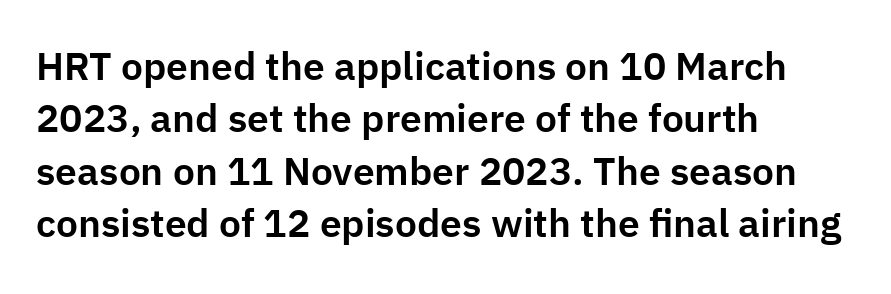
The image shows 39 px sans-serif type, upright; set left-aligned, normal line spacing (1.34x), normal letter spacing, not underlined; low stroke contrast and a medium x-height.
